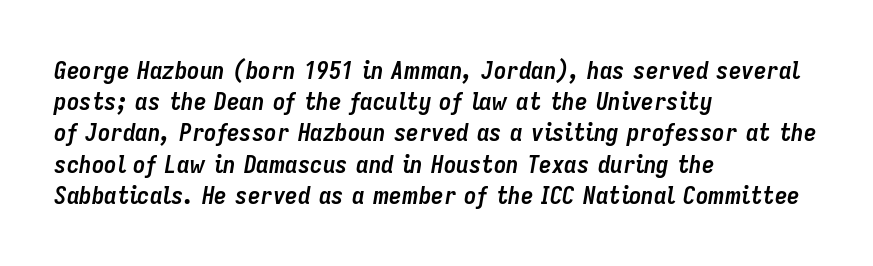
Q: Is the text bold? A: Yes.
Q: Is the text italic (slanted)? A: Yes, it leans right by about 9 degrees.
Q: Is the text underlined? A: No.
Q: How is the paragraph aligned? A: Left-aligned.
Q: Is the spacing between letters normal or unusually wide? A: Normal.
Q: Is the spacing between lines tight, normal or loose? A: Normal.
